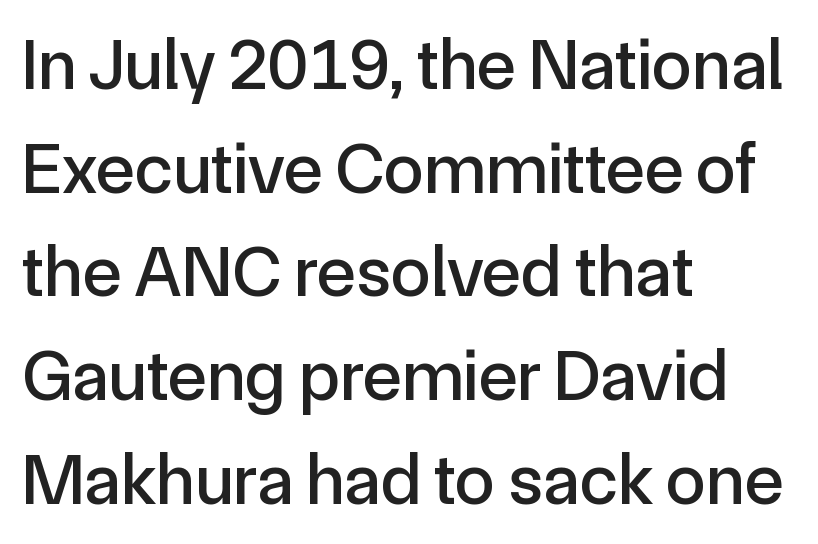
There is no visible air inserted between adjacent glyphs. The rendering anchors every line to the left-hand side. Serifs: no, the terminals of the letterforms are clean. This is roman type, the default non-slanted kind.
